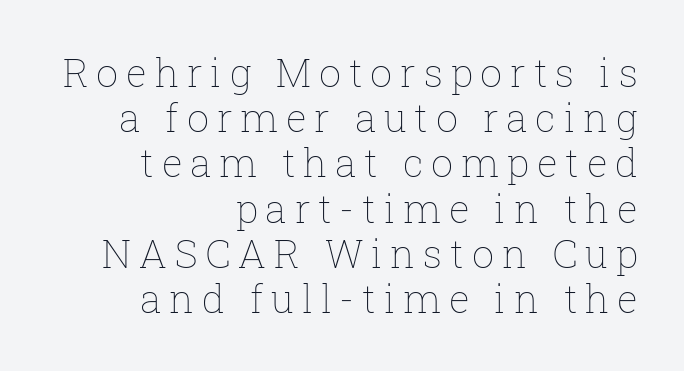
Q: Is the text bold? A: No.
Q: Is the text italic (slanted)? A: No, it is upright.
Q: Is the text underlined? A: No.
Q: How is the paragraph aligned? A: Right-aligned.
Q: Is the spacing between letters normal or unusually wide? A: Unusually wide.
Q: Width (condensed, normal, or wide)? A: Normal.
Q: Stroke contrast? A: Low.
Q: x-height? A: Medium.
Q: Monospaced? A: No.
